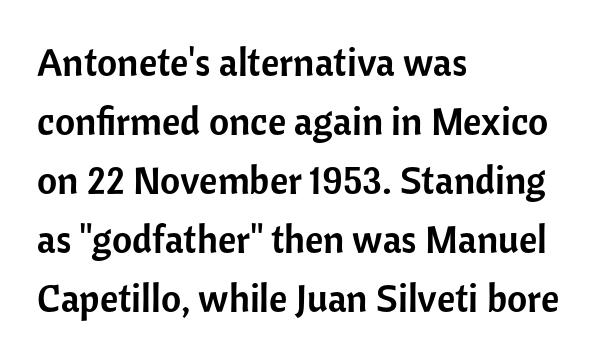
The image shows 39 px sans-serif type, upright; set left-aligned, normal line spacing (1.51x), normal letter spacing, not underlined; low stroke contrast and a medium x-height.
